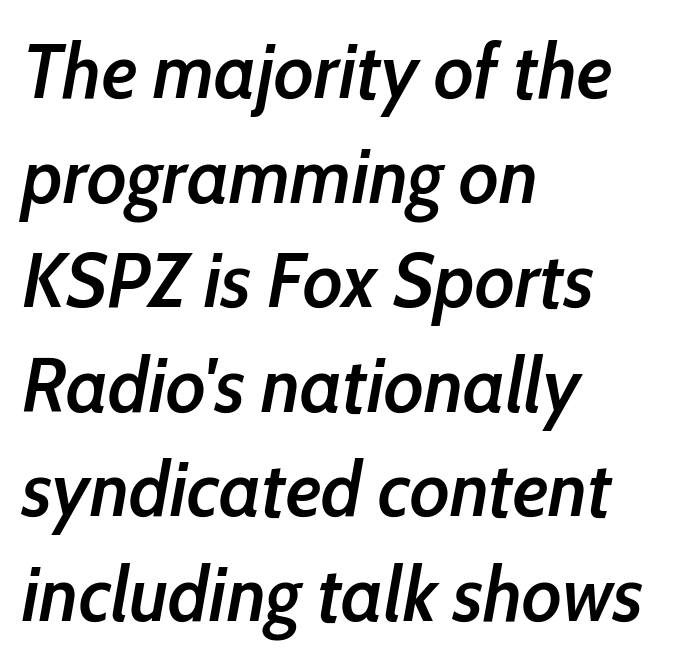
The image shows 78 px semibold, condensed type, italic (leaning right); set left-aligned, normal line spacing (1.34x), normal letter spacing, not underlined; low stroke contrast and a medium x-height.
